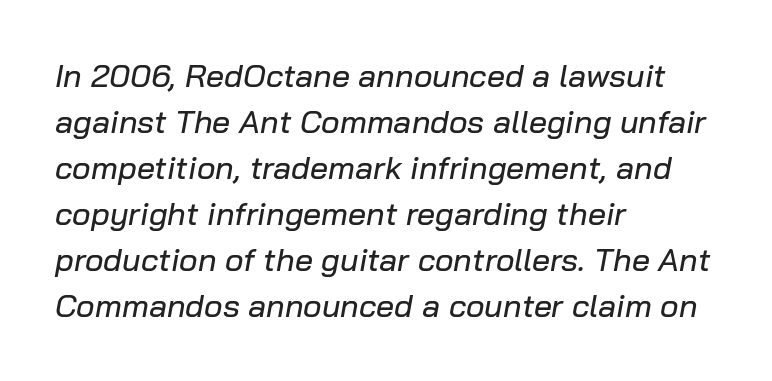
Q: Is the text italic (slanted)? A: Yes, it leans right by about 10 degrees.
Q: Is the text underlined? A: No.
Q: How is the paragraph aligned? A: Left-aligned.
Q: Is the spacing between letters normal or unusually wide? A: Normal.
Q: Is the spacing between lines tight, normal or loose? A: Normal.
Q: Width (condensed, normal, or wide)? A: Normal.
Q: Stroke contrast? A: Low.
Q: x-height? A: Medium.
Q: Monospaced? A: No.
